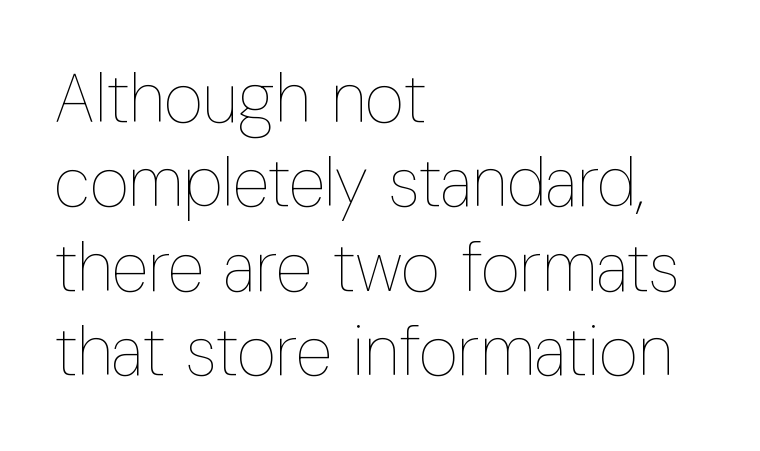
The cut favours lightness, reaching ordinary text weight at its darkest. Upright lettering throughout. A classic flush-left, rag-right setting is used for this passage. Words appear dense and cohesive because spacing is normal. Is this a fixed-width face? No — the glyphs have proportional, varying widths.
